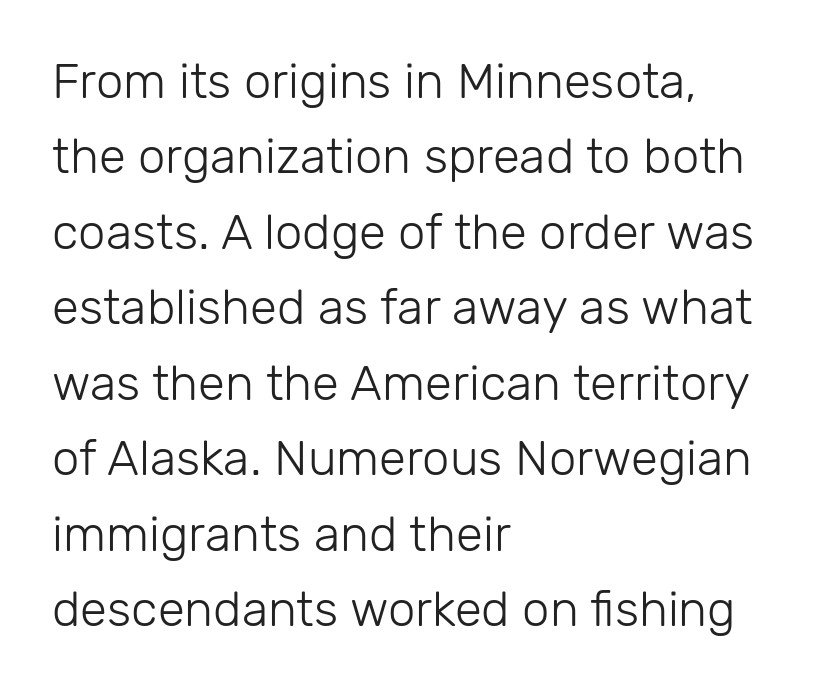
Q: Is the text bold? A: No.
Q: Is the text italic (slanted)? A: No, it is upright.
Q: Is the typeface a serif or a sans-serif typeface? A: Sans-serif.
Q: Is the text underlined? A: No.
Q: How is the paragraph aligned? A: Left-aligned.
Q: Is the spacing between letters normal or unusually wide? A: Normal.
Q: Is the spacing between lines tight, normal or loose? A: Normal.
Q: Width (condensed, normal, or wide)? A: Normal.
Q: Stroke contrast? A: Low.
Q: x-height? A: Medium.
Q: Monospaced? A: No.
